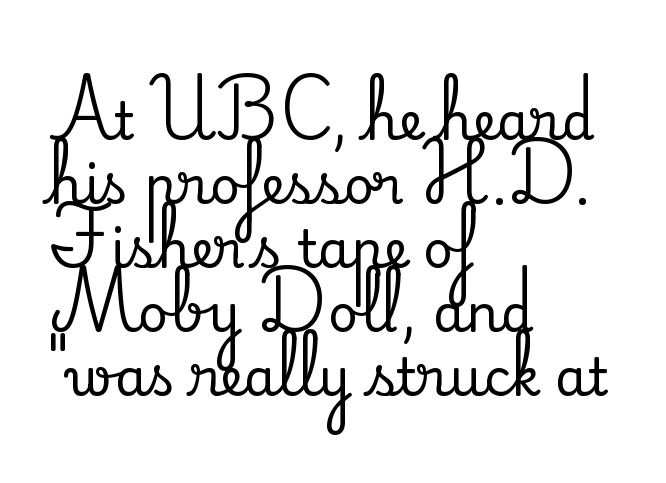
Compared with typical body copy, the letter spacing here is the same. Spacing verdict: proportional, widths tailored to each character. The rendering shows small feet on the letterforms — a serif design. These lines were composed using upright roman letters. Descenders hang freely into open space.
